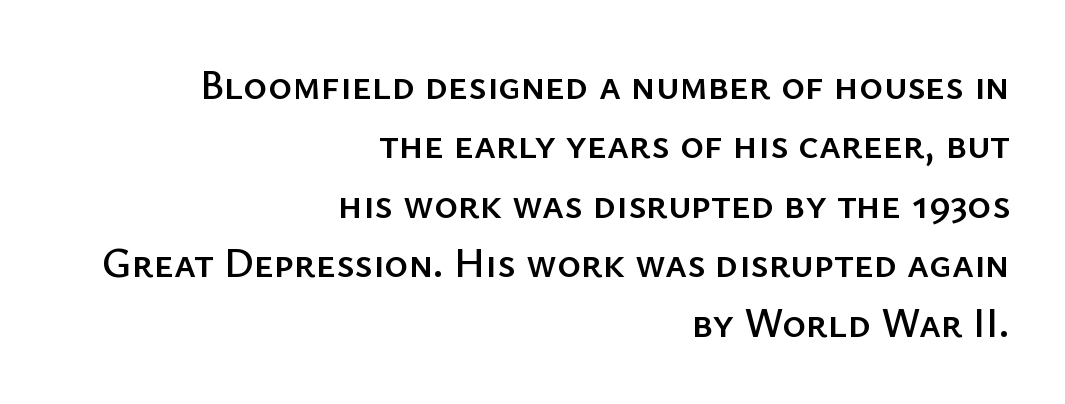
{"serif": "no", "italic": "no", "width": "normal", "stroke_contrast": "low", "x_height": "medium", "monospaced": "no", "underline": "no", "align": "right", "line_spacing": "normal", "line_spacing_ratio": 1.45, "letter_spacing": "normal", "letter_spacing_em": 0.0, "glyph_px": 41}
